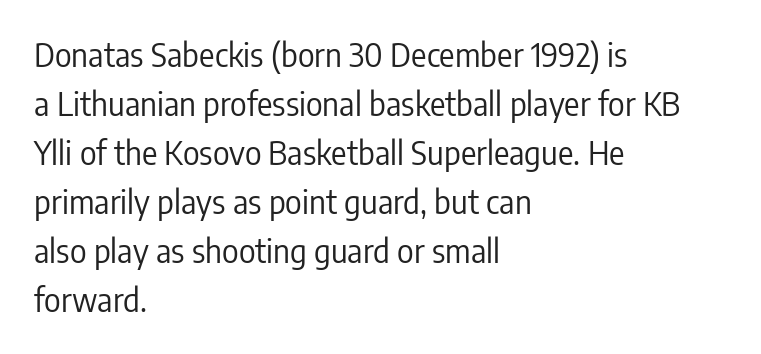
The image shows 32 px regular-weight, condensed sans-serif type, upright; set left-aligned, normal line spacing (1.53x), normal letter spacing, not underlined; low stroke contrast and a medium x-height.
